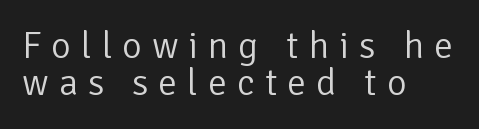
Horizontal alignment here is leftward, the default for most running prose. Is the type heavy? It reads as light-to-regular instead. The zone under the glyphs is completely vacant. The face used here is proportionally spaced, like ordinary book or web type. Glyph-to-glyph distance is far greater than everyday printed text.
